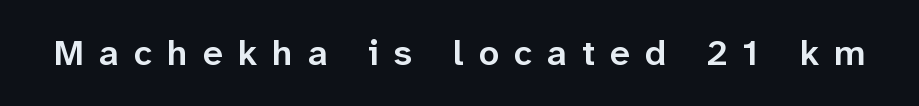
The image shows 36 px semibold sans-serif type, upright; set unusually wide letter spacing (+0.42 em), not underlined; low stroke contrast and a medium x-height.
